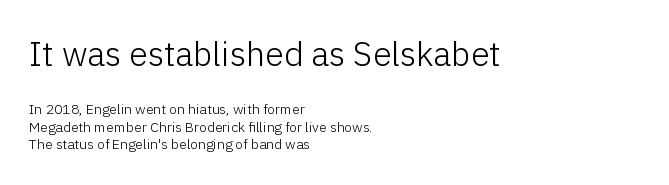
Q: Is the text bold? A: No.
Q: Is the text italic (slanted)? A: No, it is upright.
Q: Is the typeface a serif or a sans-serif typeface? A: Sans-serif.
Q: Is the text underlined? A: No.
Q: How is the paragraph aligned? A: Left-aligned.
Q: Is the spacing between letters normal or unusually wide? A: Normal.
Q: Which block of text is set in a larger size, the first (top) or the second (bottom)? A: The first (top) one.
Q: Width (condensed, normal, or wide)? A: Normal.
Q: Stroke contrast? A: Low.
Q: x-height? A: Medium.
Q: Monospaced? A: No.
